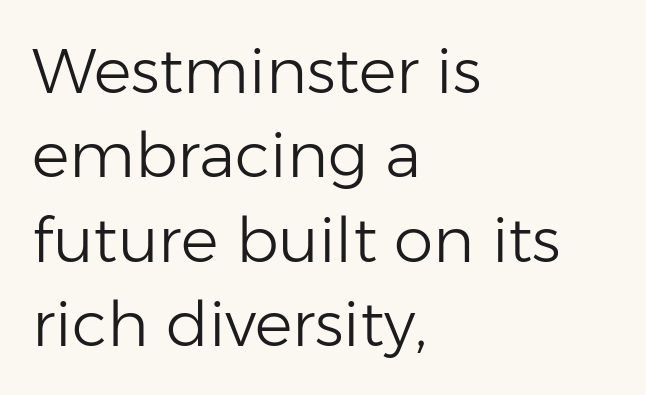
The image shows 63 px light sans-serif type, upright; set left-aligned, normal line spacing (1.34x), normal letter spacing, not underlined; low stroke contrast and a medium x-height.
